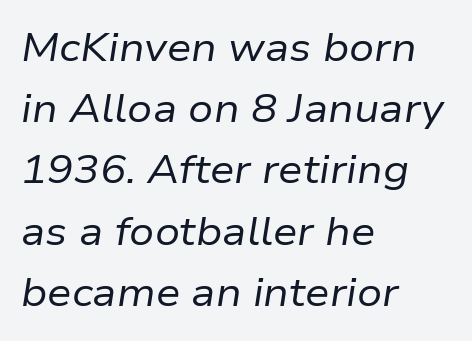
{"italic": "yes", "lean": "right", "slant_degrees": 9, "bold": "no", "weight": "regular", "width": "normal", "stroke_contrast": "low", "x_height": "medium", "monospaced": "no", "underline": "no", "align": "left", "line_spacing": "normal", "line_spacing_ratio": 1.57, "letter_spacing": "normal", "letter_spacing_em": 0.0, "glyph_px": 39}
